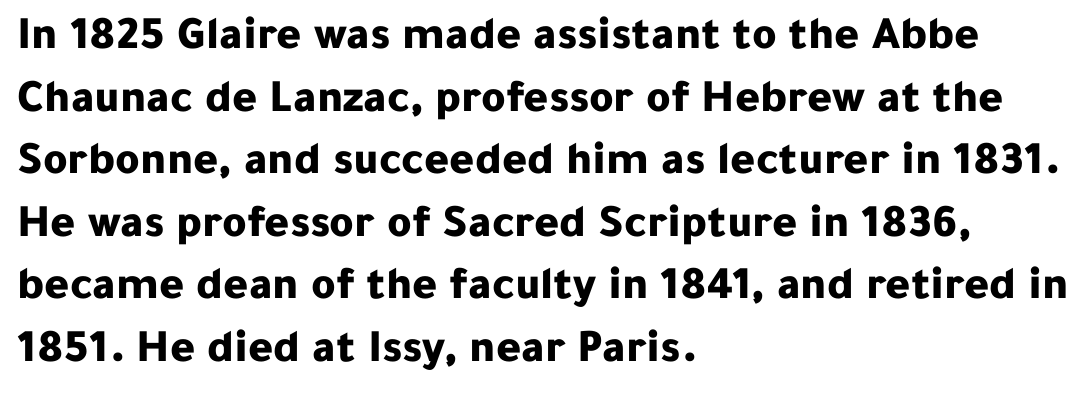
Looks like regular typesetting: each glyph gets only the width it needs. Do the letters lean? They stand straight. The type is set solid horizontally, with unmodified tracking. Chunky letters — that's bold for sure.
